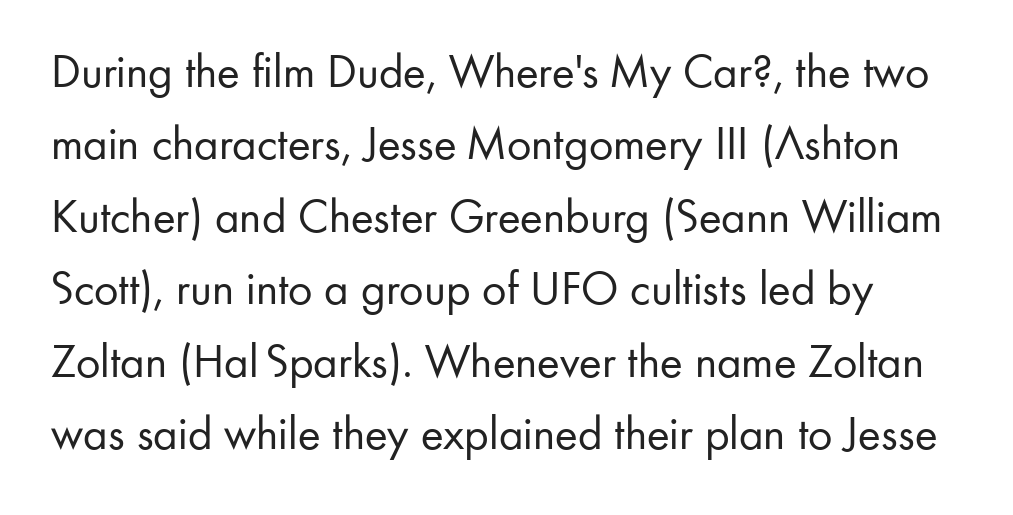
The image shows 48 px regular-weight sans-serif type, upright; set normal line spacing (1.51x), normal letter spacing, not underlined; low stroke contrast and a small x-height.
